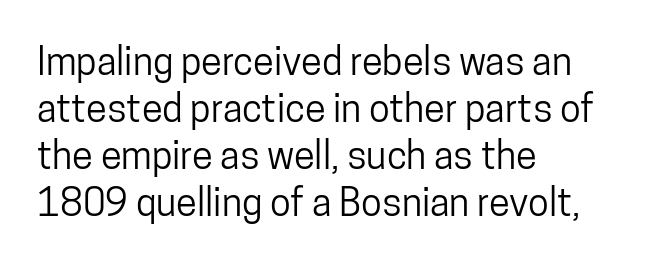
Q: Is the text italic (slanted)? A: No, it is upright.
Q: Is the typeface a serif or a sans-serif typeface? A: Sans-serif.
Q: Is the text underlined? A: No.
Q: How is the paragraph aligned? A: Left-aligned.
Q: Is the spacing between letters normal or unusually wide? A: Normal.
Q: Width (condensed, normal, or wide)? A: Condensed.
Q: Stroke contrast? A: Low.
Q: x-height? A: Medium.
Q: Monospaced? A: No.
